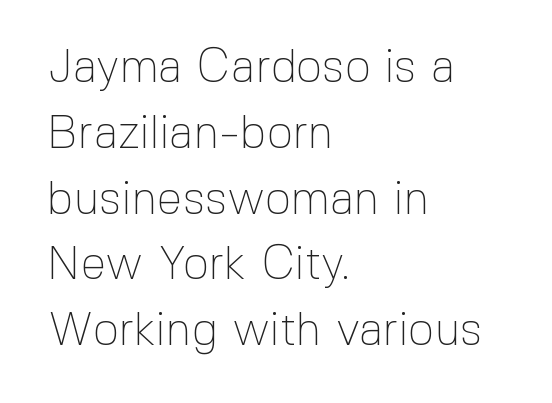
Letter spacing: default. The letters stand straight up with perfectly vertical stems. Character widths vary here, with narrow letters taking less room than wide ones. The designer left line spacing at the default. Descender tails drop into unmarked territory. Typographically, this falls in the sans-serif category.
